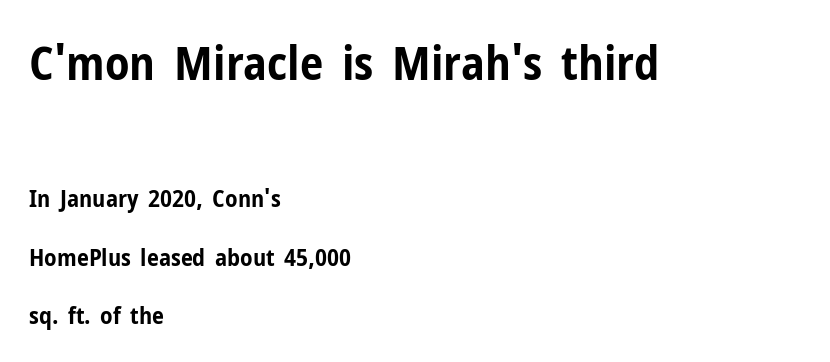
The rendering uses a bold face; every stroke is thick and dark. Think of a printed novel: that variable character pitch is what you see here. Every row of glyphs begins at an identical x-position on the left. This is roman type, the default non-slanted kind. The words here are not underlined. Leading: increased.
